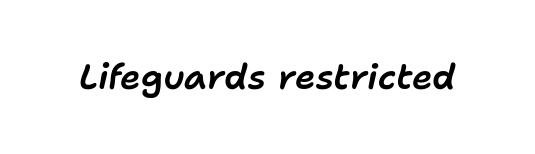
Q: Is the text italic (slanted)? A: Yes, it leans right by about 11 degrees.
Q: Is the text underlined? A: No.
Q: Is the spacing between letters normal or unusually wide? A: Normal.
Q: Width (condensed, normal, or wide)? A: Normal.
Q: Stroke contrast? A: Low.
Q: x-height? A: Medium.
Q: Monospaced? A: No.
